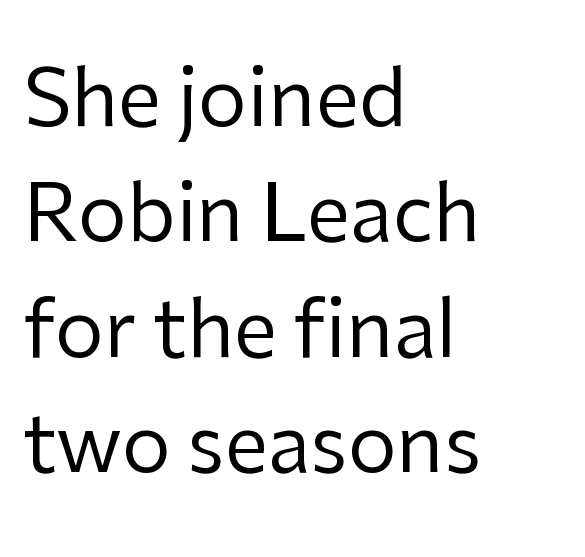
The image shows 78 px regular-weight sans-serif type, upright; set left-aligned, normal line spacing (1.48x), normal letter spacing, not underlined; low stroke contrast and a medium x-height.
